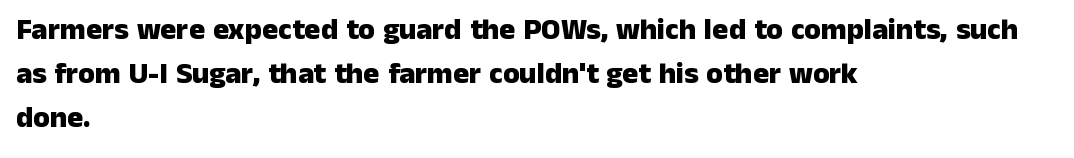
Q: Is the text bold? A: Yes.
Q: Is the text italic (slanted)? A: No, it is upright.
Q: Is the typeface a serif or a sans-serif typeface? A: Sans-serif.
Q: Is the text underlined? A: No.
Q: How is the paragraph aligned? A: Left-aligned.
Q: Is the spacing between letters normal or unusually wide? A: Normal.
Q: Is the spacing between lines tight, normal or loose? A: Normal.
Q: Width (condensed, normal, or wide)? A: Normal.
Q: Stroke contrast? A: Low.
Q: x-height? A: Medium.
Q: Monospaced? A: No.
